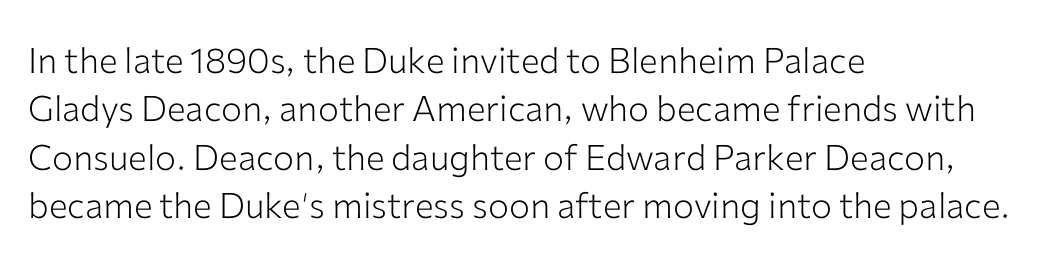
It's the straight-up-and-down kind of type. This sample has the flowing, uneven cadence of proportional lettering. The weight would be labelled regular, book, light, or lighter still. Nobody touched the tracking dial on this one.
